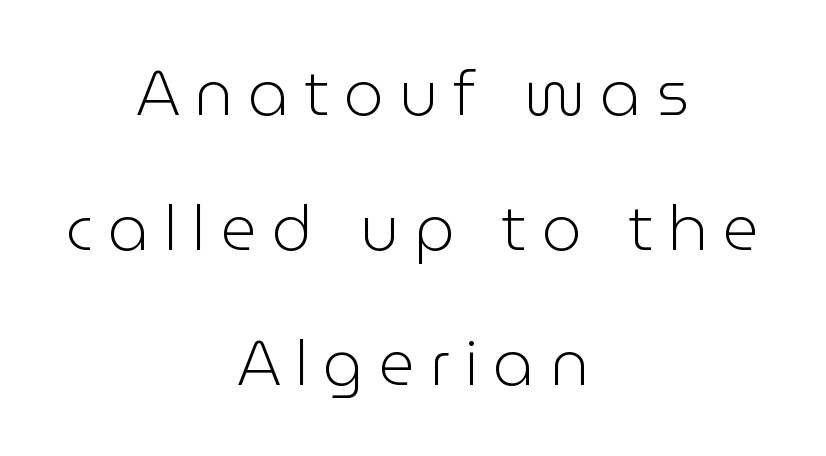
The image shows 63 px light sans-serif type, upright; set centered, loose line spacing (2.14x), unusually wide letter spacing (+0.24 em), not underlined; low stroke contrast and a medium x-height.
